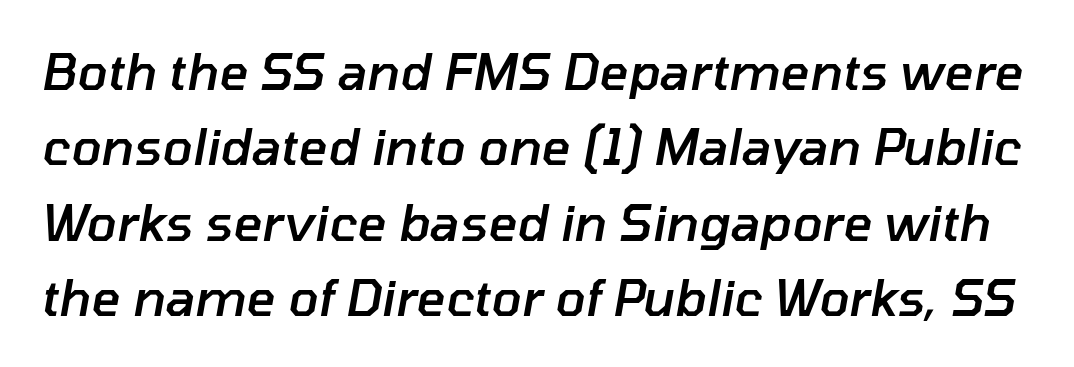
{"italic": "yes", "lean": "right", "slant_degrees": 10, "bold": "semi", "weight": "semibold", "width": "normal", "stroke_contrast": "low", "x_height": "medium", "monospaced": "no", "underline": "no", "line_spacing": "normal", "line_spacing_ratio": 1.51, "letter_spacing": "normal", "letter_spacing_em": 0.0, "glyph_px": 50}
